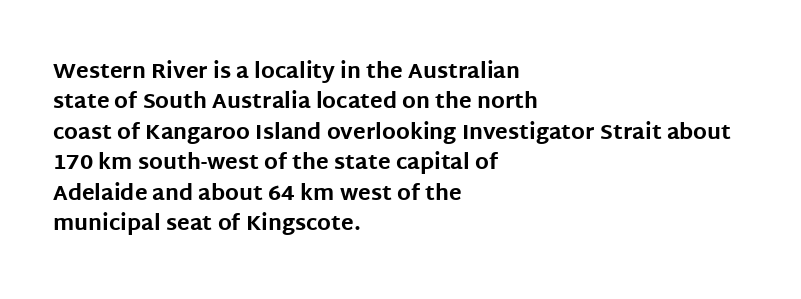
Q: Is the text bold? A: Yes.
Q: Is the text italic (slanted)? A: No, it is upright.
Q: Is the text underlined? A: No.
Q: How is the paragraph aligned? A: Left-aligned.
Q: Is the spacing between letters normal or unusually wide? A: Normal.
Q: Is the spacing between lines tight, normal or loose? A: Normal.
